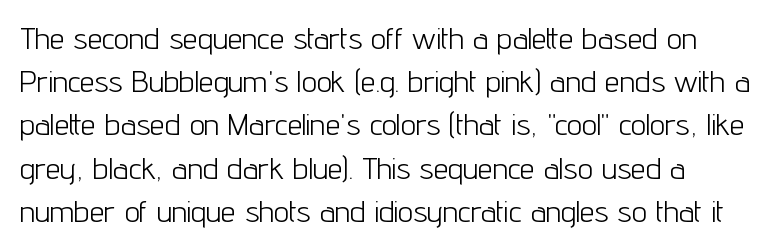
Q: Is the text bold? A: No.
Q: Is the text italic (slanted)? A: No, it is upright.
Q: Is the typeface a serif or a sans-serif typeface? A: Sans-serif.
Q: Is the text underlined? A: No.
Q: Is the spacing between letters normal or unusually wide? A: Normal.
Q: Is the spacing between lines tight, normal or loose? A: Normal.
Q: Width (condensed, normal, or wide)? A: Condensed.
Q: Stroke contrast? A: Low.
Q: x-height? A: Medium.
Q: Monospaced? A: No.
